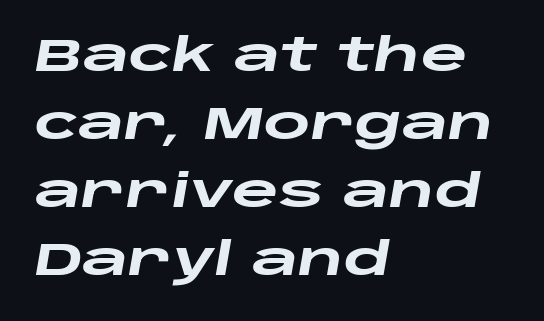
Q: Is the text bold? A: Yes.
Q: Is the text italic (slanted)? A: Yes, it leans right by about 10 degrees.
Q: Is the text underlined? A: No.
Q: How is the paragraph aligned? A: Left-aligned.
Q: Is the spacing between letters normal or unusually wide? A: Normal.
Q: Is the spacing between lines tight, normal or loose? A: Normal.
Q: Width (condensed, normal, or wide)? A: Wide.
Q: Stroke contrast? A: Low.
Q: x-height? A: Large.
Q: Monospaced? A: No.
